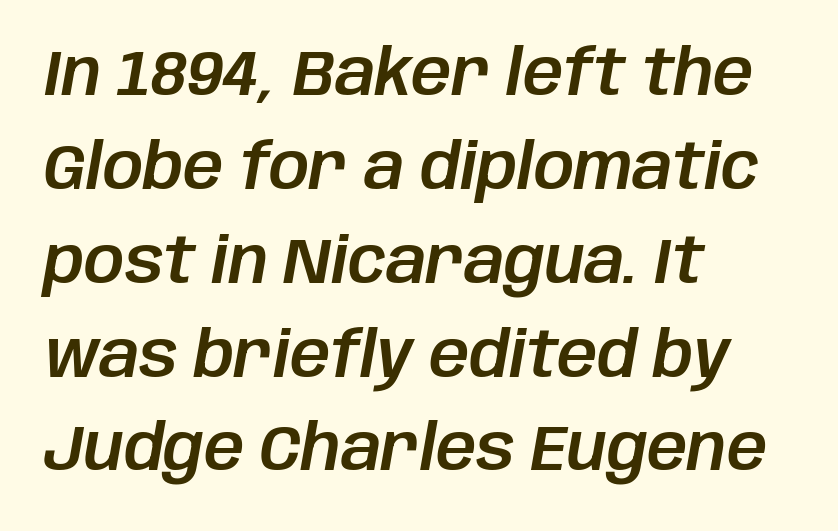
The image shows 63 px text type, italic (leaning right); set left-aligned, normal line spacing (1.49x), normal letter spacing, not underlined; low stroke contrast and a large x-height.
